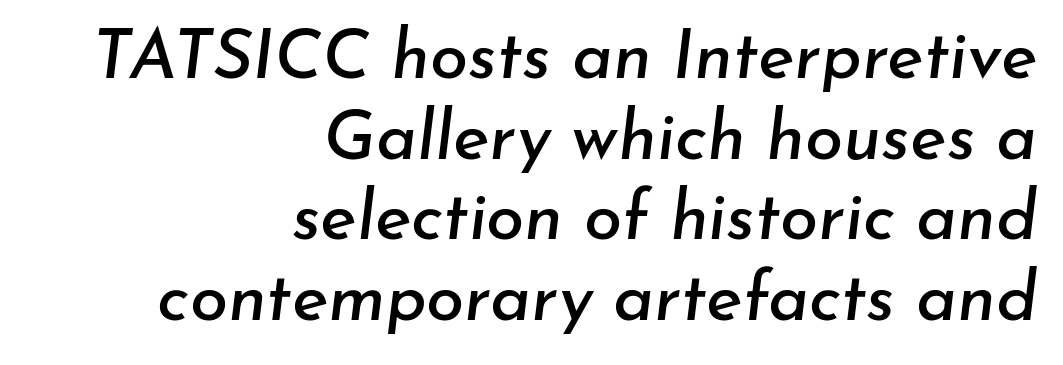
The image shows 69 px text type, italic (leaning right); set right-aligned, line spacing 1.17x, normal letter spacing, not underlined; low stroke contrast and a small x-height.
